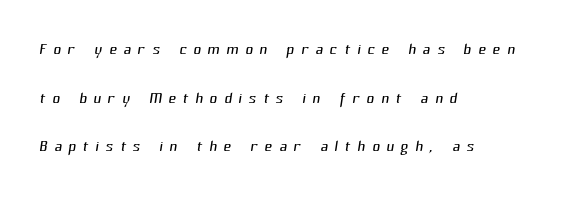
The image shows 21 px text type; set left-aligned, loose line spacing (2.32x), unusually wide letter spacing (+0.32 em), not underlined.
